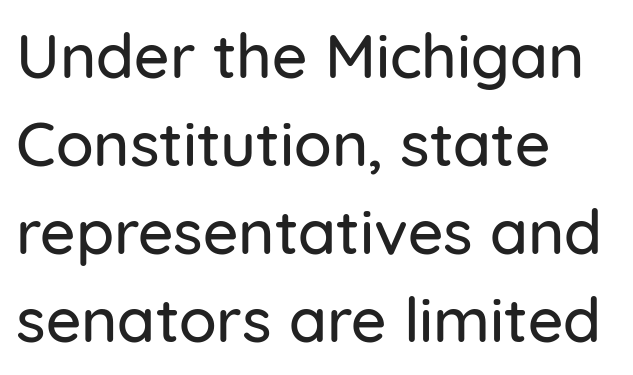
The rendering shows plain stroke endings on the letterforms — a sans-serif design. The line texture is even and compact thanks to regular tracking. You could not count columns in this text — the font is proportionally spaced. Underline: absent. Every row of glyphs begins at an identical x-position on the left. This block has exactly the height ordinary leading produces.
